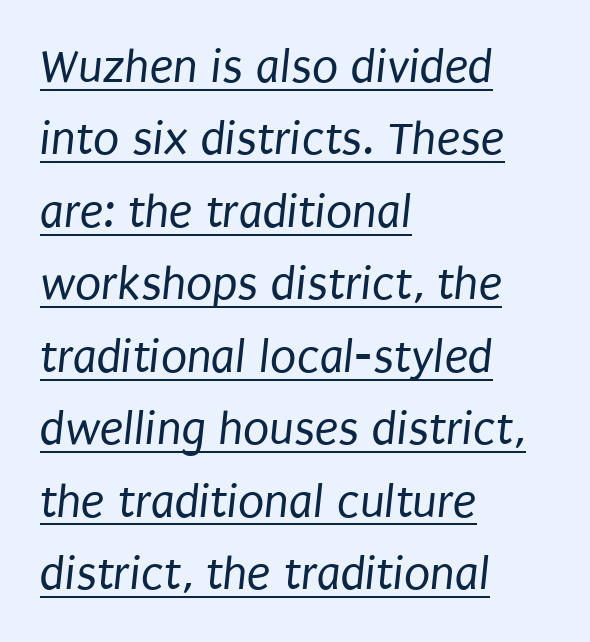
{"serif": "no", "bold": "no", "weight": "regular", "width": "condensed", "stroke_contrast": "low", "x_height": "large", "monospaced": "no", "underline": "yes", "align": "left", "line_spacing": "normal", "line_spacing_ratio": 1.51, "letter_spacing": "normal", "letter_spacing_em": 0.0, "glyph_px": 48}
